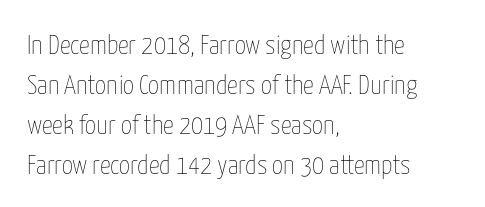
The image shows 27 px text type, upright; set left-aligned, normal line spacing (1.48x), normal letter spacing, not underlined.
